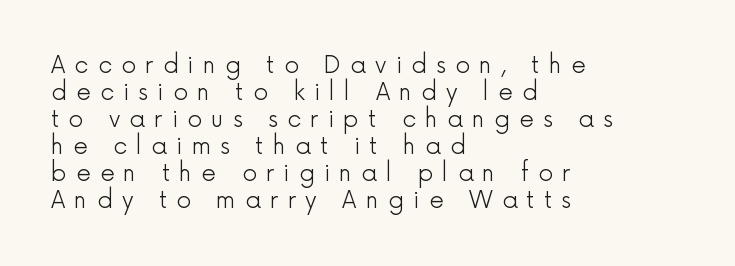
{"italic": "no", "bold": "no", "underline": "no", "align": "left", "line_spacing_ratio": 1.17, "letter_spacing": "wide", "letter_spacing_em": 0.4, "glyph_px": 23}
